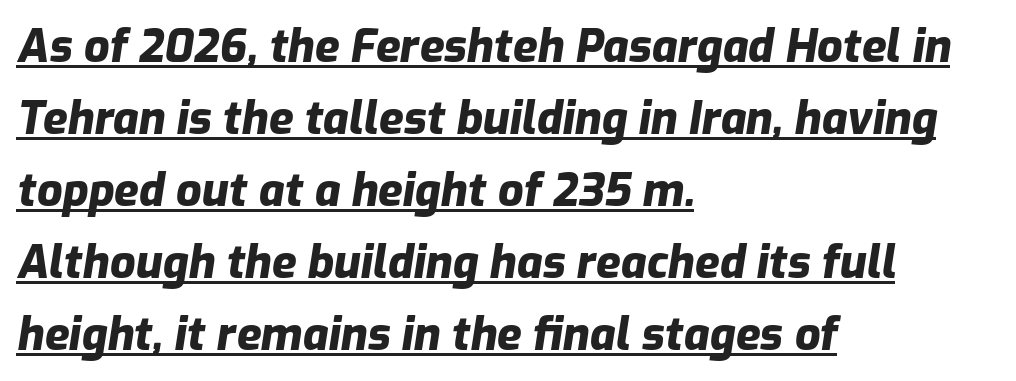
Q: Is the text bold? A: Yes.
Q: Is the text italic (slanted)? A: Yes, it leans right by about 9 degrees.
Q: Is the text underlined? A: Yes.
Q: How is the paragraph aligned? A: Left-aligned.
Q: Is the spacing between letters normal or unusually wide? A: Normal.
Q: Is the spacing between lines tight, normal or loose? A: Normal.
Q: Width (condensed, normal, or wide)? A: Normal.
Q: Stroke contrast? A: Low.
Q: x-height? A: Medium.
Q: Monospaced? A: No.
